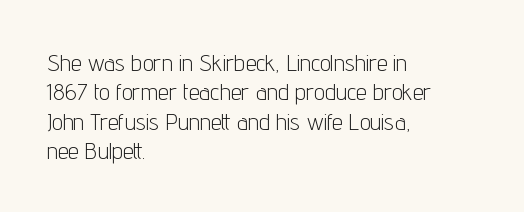
Q: Is the text bold? A: No.
Q: Is the text italic (slanted)? A: No, it is upright.
Q: Is the text underlined? A: No.
Q: How is the paragraph aligned? A: Left-aligned.
Q: Is the spacing between letters normal or unusually wide? A: Normal.
